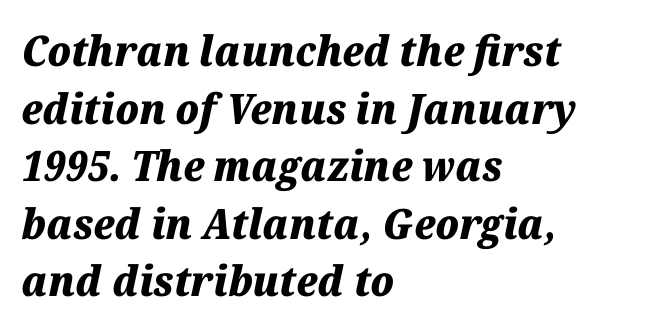
The image shows 42 px heavy type, italic (leaning right); set left-aligned, normal line spacing (1.37x), normal letter spacing, not underlined; medium stroke contrast and a medium x-height.
